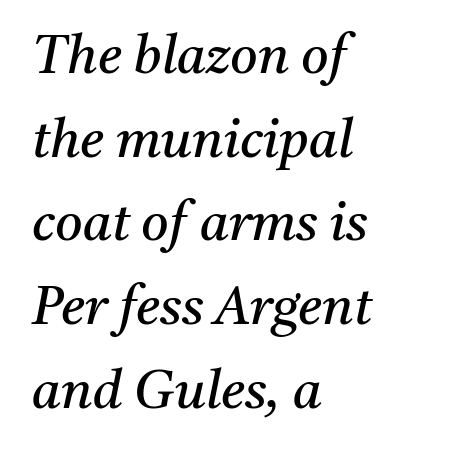
Q: Is the text bold? A: No.
Q: Is the text italic (slanted)? A: Yes, it leans right by about 11 degrees.
Q: Is the typeface a serif or a sans-serif typeface? A: Serif.
Q: Is the text underlined? A: No.
Q: How is the paragraph aligned? A: Left-aligned.
Q: Is the spacing between letters normal or unusually wide? A: Normal.
Q: Is the spacing between lines tight, normal or loose? A: Normal.
Q: Width (condensed, normal, or wide)? A: Normal.
Q: Stroke contrast? A: Medium.
Q: x-height? A: Medium.
Q: Monospaced? A: No.
